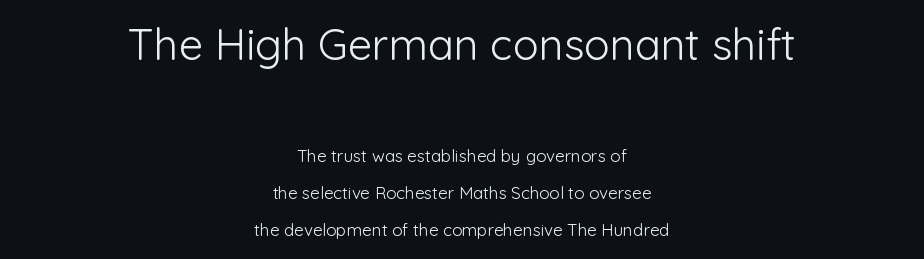
{"serif": "no", "italic": "no", "bold": "no", "weight": "light", "width": "normal", "stroke_contrast": "low", "x_height": "medium", "monospaced": "no", "underline": "no", "align": "center", "line_spacing": "loose", "line_spacing_ratio": 2.18, "letter_spacing": "normal", "letter_spacing_em": 0.0, "larger_block": "first", "size_ratio": 2.53, "glyph_px": 43}
